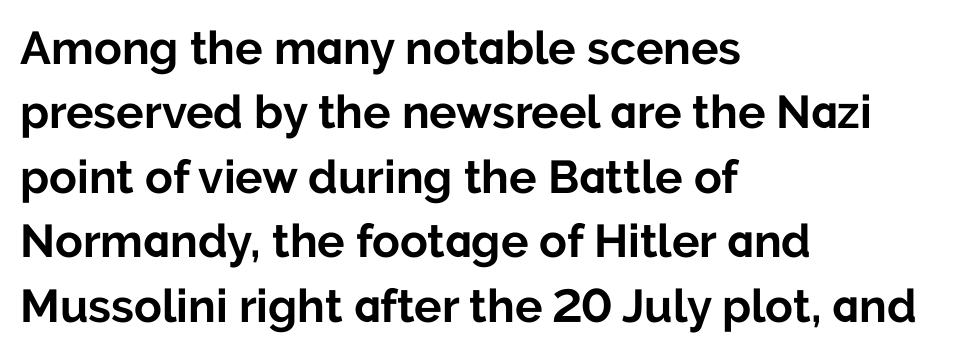
Q: Is the text bold? A: Yes.
Q: Is the text italic (slanted)? A: No, it is upright.
Q: Is the typeface a serif or a sans-serif typeface? A: Sans-serif.
Q: Is the text underlined? A: No.
Q: How is the paragraph aligned? A: Left-aligned.
Q: Is the spacing between letters normal or unusually wide? A: Normal.
Q: Is the spacing between lines tight, normal or loose? A: Normal.
Q: Width (condensed, normal, or wide)? A: Normal.
Q: Stroke contrast? A: Low.
Q: x-height? A: Medium.
Q: Monospaced? A: No.
